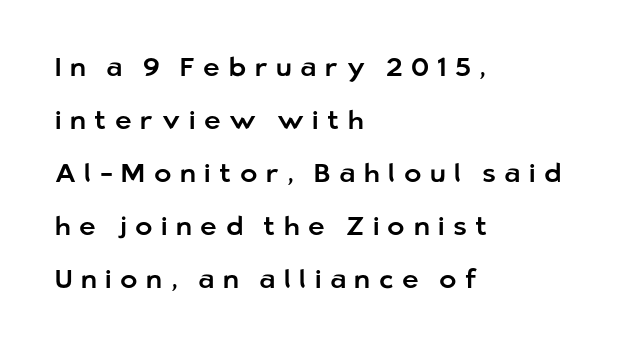
The block of text is sparse from top to bottom, with ample space between rows. The paragraph shown leans on its left margin. Is the letter spacing exaggerated? Yes — the characters are pushed far apart. The specimen reads as upright at a glance. The strip under each line holds only bare page.
